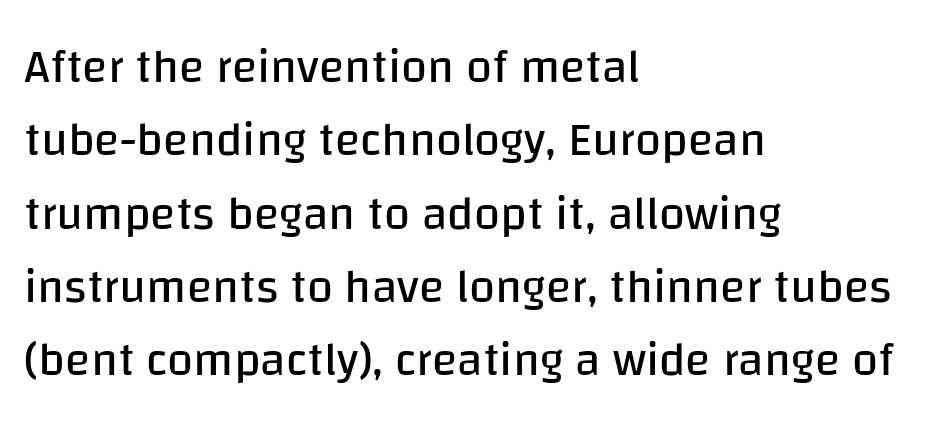
Q: Is the text bold? A: No.
Q: Is the text italic (slanted)? A: No, it is upright.
Q: Is the typeface a serif or a sans-serif typeface? A: Sans-serif.
Q: Is the text underlined? A: No.
Q: How is the paragraph aligned? A: Left-aligned.
Q: Is the spacing between letters normal or unusually wide? A: Normal.
Q: Is the spacing between lines tight, normal or loose? A: Normal.
Q: Width (condensed, normal, or wide)? A: Normal.
Q: Stroke contrast? A: Low.
Q: x-height? A: Large.
Q: Monospaced? A: No.
